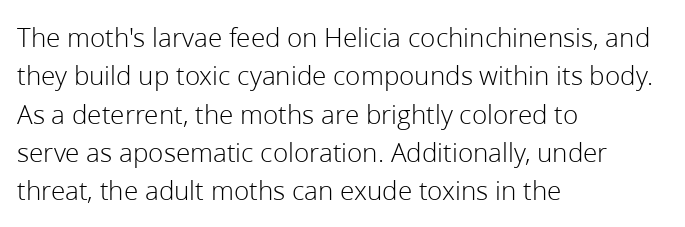
{"serif": "no", "italic": "no", "bold": "no", "weight": "light", "width": "normal", "stroke_contrast": "low", "x_height": "medium", "monospaced": "no", "underline": "no", "align": "left", "line_spacing": "normal", "line_spacing_ratio": 1.37, "letter_spacing": "normal", "letter_spacing_em": 0.0, "glyph_px": 28}
